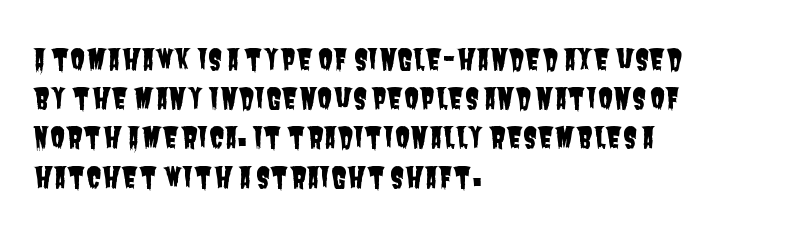
Vertically, the passage feels balanced, rows spaced as you'd expect. Descenders hang freely into open space. This sample uses plain, unmodified letter spacing. Leftover space on each line is placed entirely after the last word.
